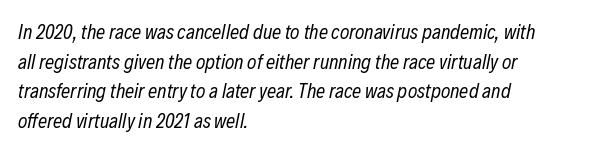
Reading down the block, your eye returns to a fixed left position each line. This sample uses an oblique cut, with every glyph tilted off the vertical. Weight: in the light-to-regular range. This rendering features lettering with no underline.
